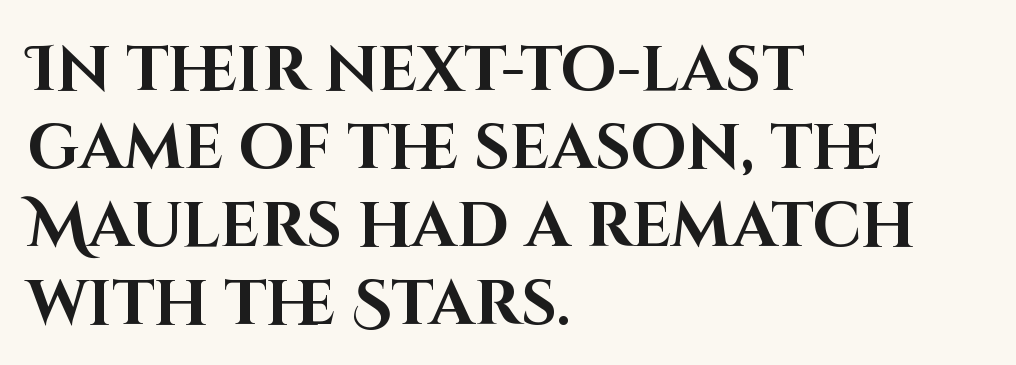
The image shows 63 px bold sans-serif type, upright; set left-aligned, line spacing 1.24x, normal letter spacing, not underlined; high stroke contrast and a large x-height.
